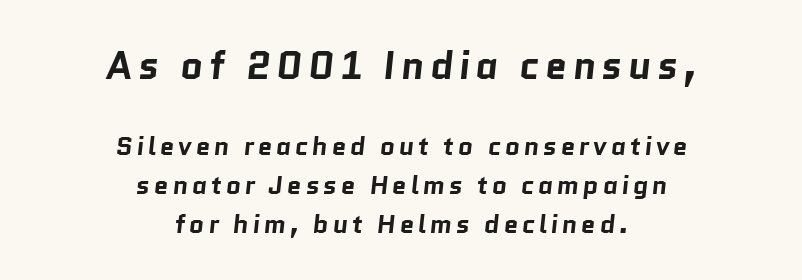
{"serif": "no", "bold": "yes", "weight": "bold", "width": "normal", "stroke_contrast": "low", "x_height": "medium", "monospaced": "no", "underline": "no", "align": "center", "line_spacing": "normal", "line_spacing_ratio": 1.5, "larger_block": "first", "size_ratio": 1.5, "glyph_px": 39}
